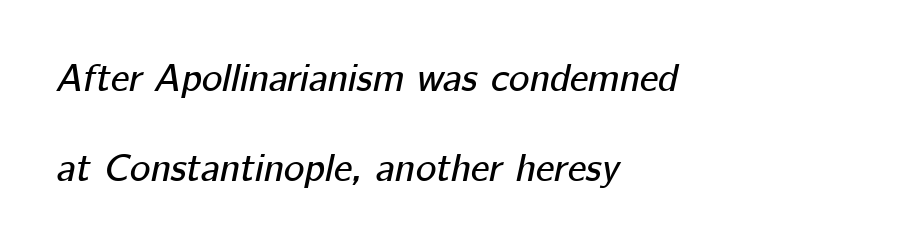
The whole block is typeset with a tilt. Line starts are locked; line ends wander. Here the designer chose a conventional face with non-uniform glyph widths. Notice the wide empty band between every row — that's loose leading.
